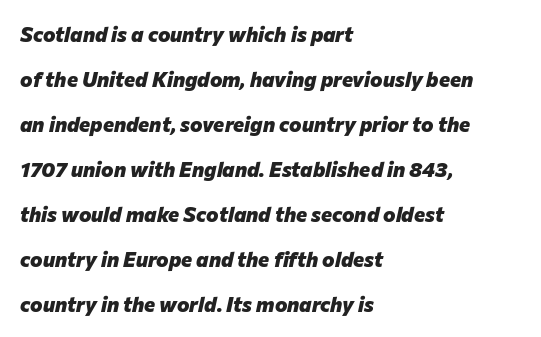
Q: Is the text bold? A: Yes.
Q: Is the text italic (slanted)? A: Yes, it leans right by about 12 degrees.
Q: Is the text underlined? A: No.
Q: How is the paragraph aligned? A: Left-aligned.
Q: Is the spacing between letters normal or unusually wide? A: Normal.
Q: Is the spacing between lines tight, normal or loose? A: Loose.
